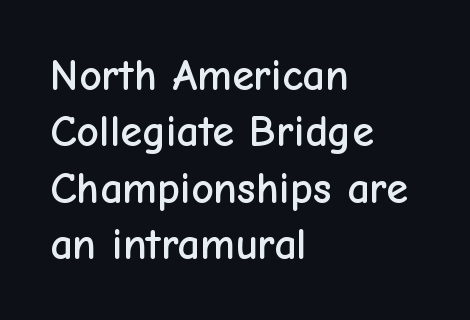
Descenders hang freely into open space. The designer left line spacing at the default. Looks like regular typesetting: each glyph gets only the width it needs. Typographically, this falls in the sans-serif category. If you drew a line through each stem, it would be perfectly vertical. The setting favours the left margin, as ordinary paragraphs usually do.
